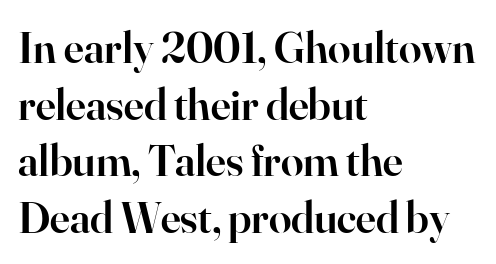
{"serif": "yes", "italic": "no", "bold": "semi", "weight": "semibold", "width": "normal", "stroke_contrast": "high", "x_height": "small", "monospaced": "no", "underline": "no", "align": "left", "line_spacing": "normal", "line_spacing_ratio": 1.26, "letter_spacing": "normal", "letter_spacing_em": 0.0, "glyph_px": 45}
